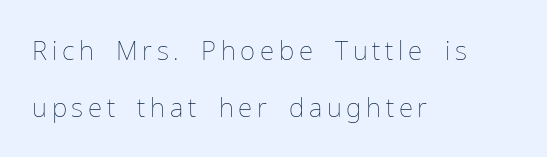
Rows of type keep a wide berth in the vertical direction. Descenders are the only things crossing below the line. Line beginnings align vertically; line endings do not. Posture: upright roman.
